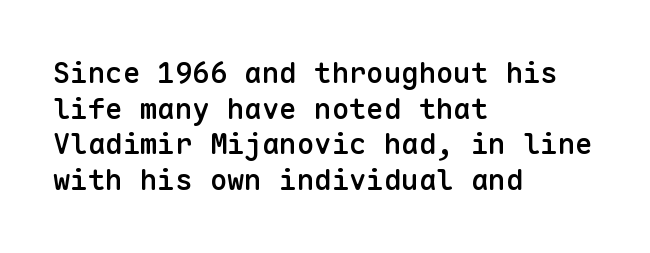
Q: Is the text bold? A: Semi-bold.
Q: Is the text italic (slanted)? A: No, it is upright.
Q: Is the typeface a serif or a sans-serif typeface? A: Sans-serif.
Q: Is the text underlined? A: No.
Q: How is the paragraph aligned? A: Left-aligned.
Q: Is the spacing between letters normal or unusually wide? A: Normal.
Q: Width (condensed, normal, or wide)? A: Normal.
Q: Stroke contrast? A: Low.
Q: x-height? A: Medium.
Q: Monospaced? A: Yes.
